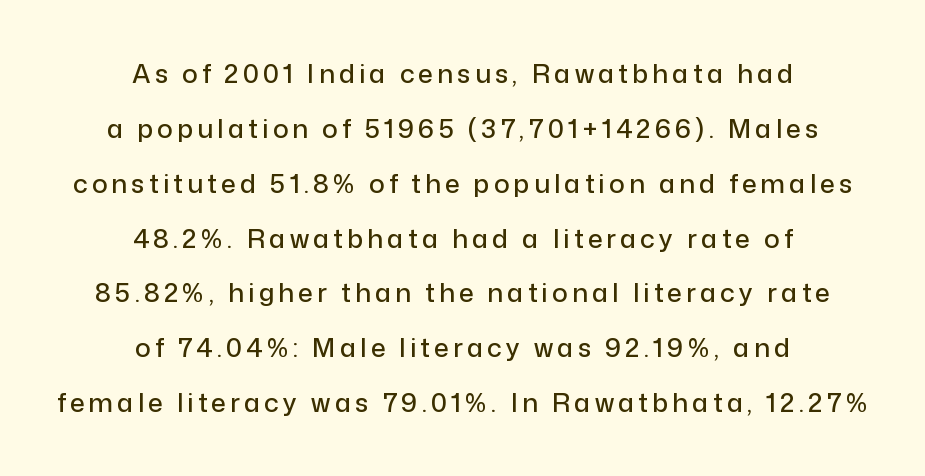
A great deal of white space separates one row of letters from the next. Clear beneath every line of the passage. The letters stand straight up with perfectly vertical stems. Casual observation: everything's sitting right in the middle.
